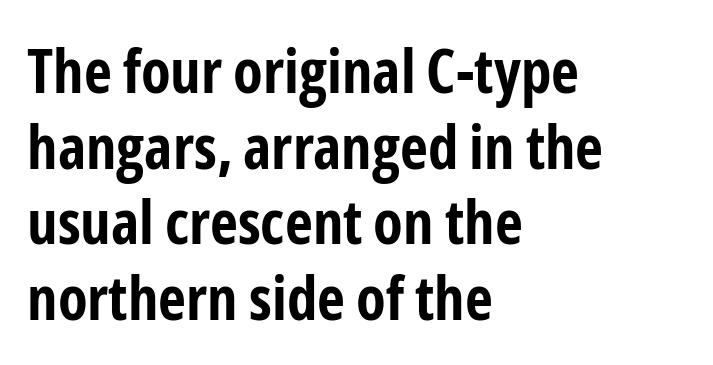
Q: Is the text bold? A: Yes.
Q: Is the text italic (slanted)? A: No, it is upright.
Q: Is the typeface a serif or a sans-serif typeface? A: Sans-serif.
Q: Is the text underlined? A: No.
Q: How is the paragraph aligned? A: Left-aligned.
Q: Is the spacing between letters normal or unusually wide? A: Normal.
Q: Width (condensed, normal, or wide)? A: Condensed.
Q: Stroke contrast? A: Low.
Q: x-height? A: Medium.
Q: Monospaced? A: No.
